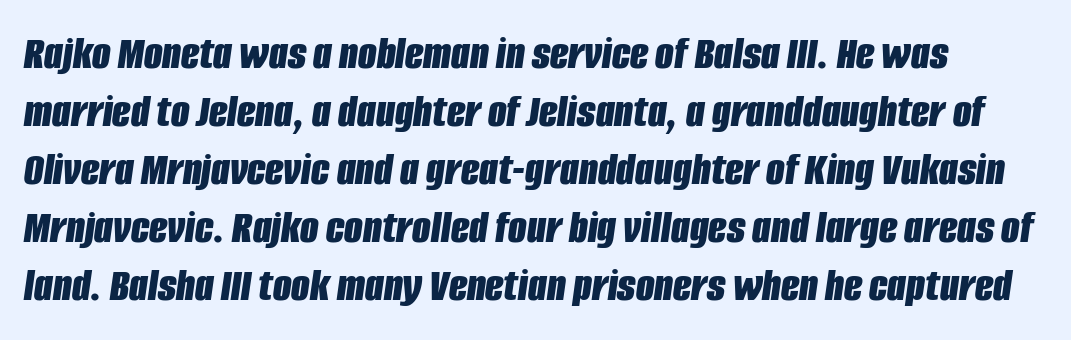
{"italic": "yes", "lean": "right", "slant_degrees": 8, "bold": "yes", "weight": "bold", "width": "condensed", "stroke_contrast": "low", "x_height": "large", "monospaced": "no", "underline": "no", "line_spacing_ratio": 1.21, "letter_spacing": "normal", "letter_spacing_em": 0.0, "glyph_px": 48}
